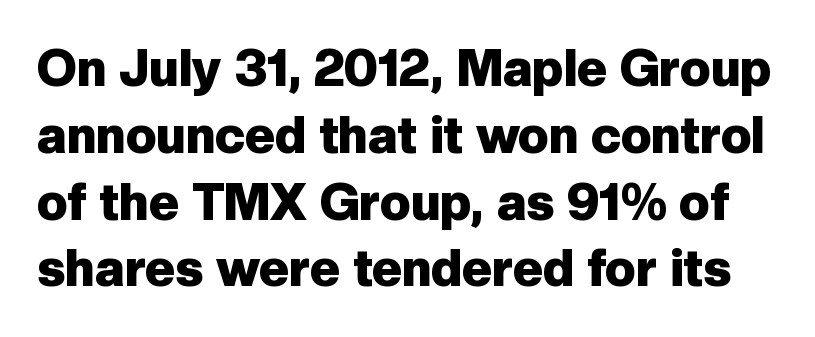
Each word holds together tightly as a unit, with standard inter-letter gaps. Pretty heavy lettering here — definitely bold. This is sans-serif lettering, the kind often seen on screens and signage. Students, observe: this is what conventionally led text looks like. Beneath every word, the page is bare.
